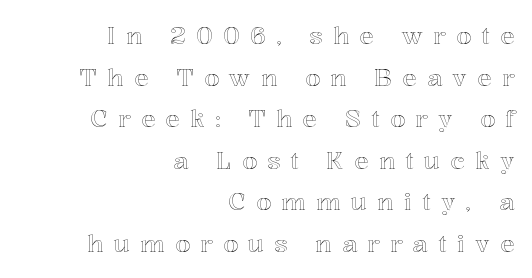
Q: Is the text italic (slanted)? A: No, it is upright.
Q: Is the text underlined? A: No.
Q: How is the paragraph aligned? A: Right-aligned.
Q: Is the spacing between letters normal or unusually wide? A: Unusually wide.
